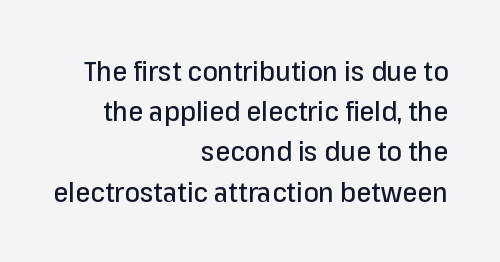
Q: Is the text italic (slanted)? A: No, it is upright.
Q: Is the text underlined? A: No.
Q: How is the paragraph aligned? A: Right-aligned.
Q: Is the spacing between letters normal or unusually wide? A: Normal.
Q: Is the spacing between lines tight, normal or loose? A: Normal.
